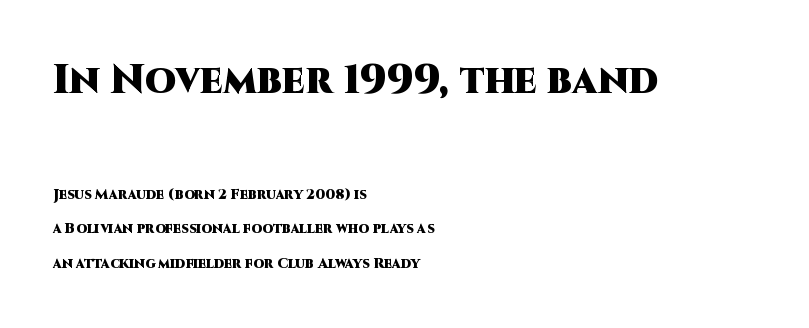
The image shows 40 px heavy sans-serif type, upright; set left-aligned, loose line spacing (2.49x), normal letter spacing, not underlined; the first (top) block is 2.86x larger; high stroke contrast and a large x-height.
